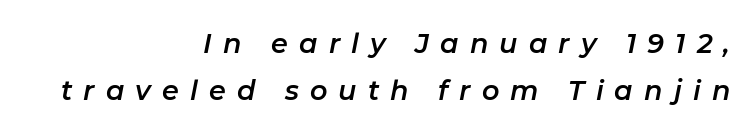
{"italic": "yes", "lean": "right", "slant_degrees": 11, "underline": "no", "align": "right", "line_spacing_ratio": 1.73, "letter_spacing": "wide", "letter_spacing_em": 0.41, "glyph_px": 27}
